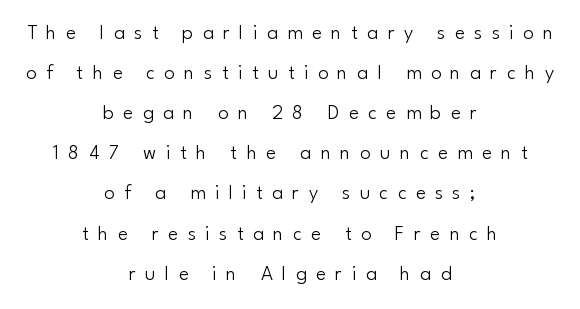
Does the leading feel generous? Absolutely, it's lavish. The rendering positions every line midway between the sides. No letter is thick-stroked: the sample isn't bold. Only glyphs here, with clear space below each row.
